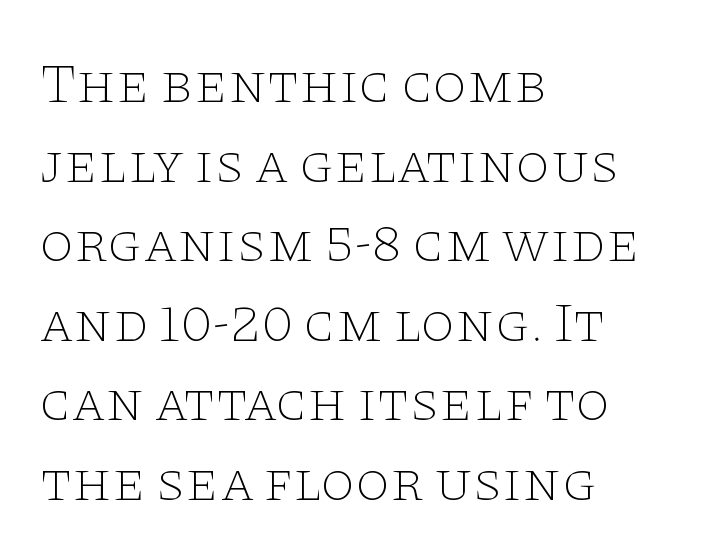
{"serif": "yes", "italic": "no", "bold": "no", "weight": "thin", "width": "wide", "stroke_contrast": "low", "x_height": "large", "monospaced": "no", "underline": "no", "align": "left", "line_spacing": "normal", "line_spacing_ratio": 1.42, "letter_spacing": "normal", "letter_spacing_em": 0.0, "glyph_px": 56}
